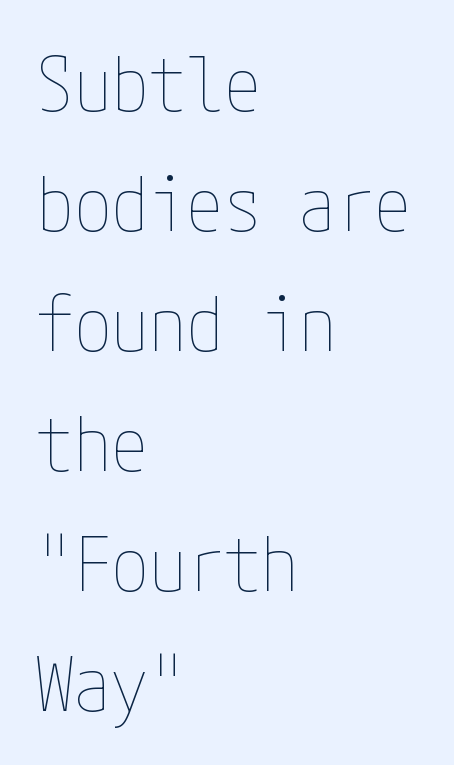
A typesetter would call this leading conventional body-copy spacing. The passage is arranged the way most books set body copy — flush left. In terms of posture, this sample is upright. Spacing between characters is what you'd get straight out of the box. Is the stroke heavy? The answer is a plain regular-or-lighter.
